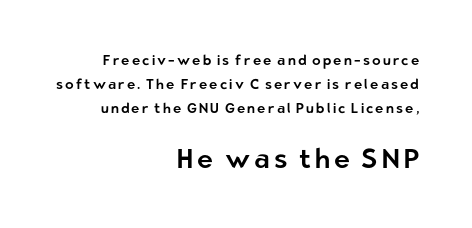
Line ends are locked; line starts wander. The composition opens small and finishes big. The letters stand straight up with perfectly vertical stems. Words float on clear page, feet unadorned.
